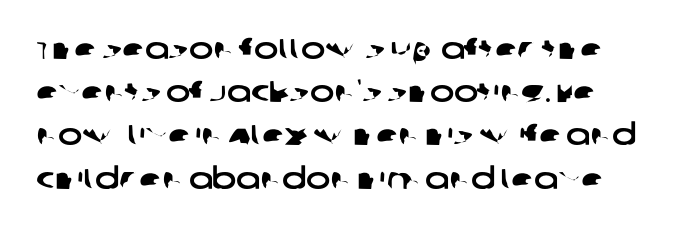
Looks like regular typesetting: each glyph gets only the width it needs. Classification — sans serif. Spacing between characters is what you'd get straight out of the box. Only glyphs here, with clear space below each row. A typesetter would call this leading conventional body-copy spacing.
